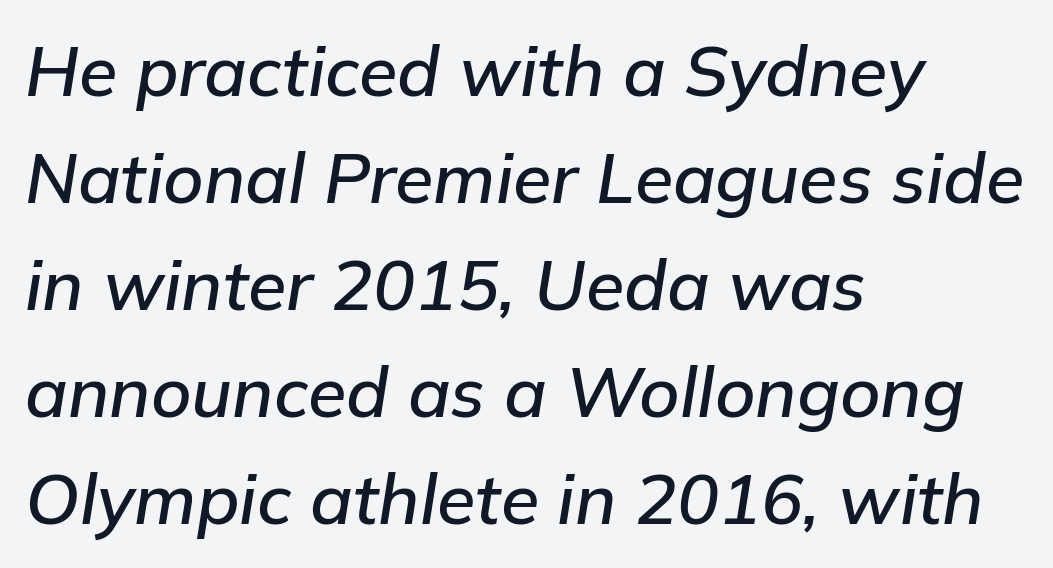
The image shows 70 px text type, italic (leaning right); set left-aligned, normal line spacing (1.53x), normal letter spacing, not underlined; low stroke contrast and a medium x-height.
